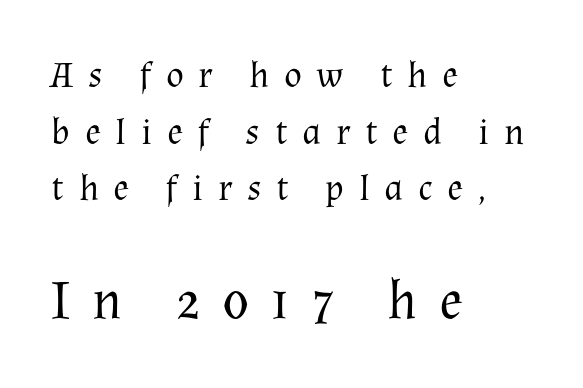
Q: Is the text bold? A: No.
Q: Is the text italic (slanted)? A: No, it is upright.
Q: Is the typeface a serif or a sans-serif typeface? A: Serif.
Q: Is the text underlined? A: No.
Q: How is the paragraph aligned? A: Left-aligned.
Q: Is the spacing between letters normal or unusually wide? A: Unusually wide.
Q: Is the spacing between lines tight, normal or loose? A: Normal.
Q: Which block of text is set in a larger size, the first (top) or the second (bottom)? A: The second (bottom) one.
Q: Width (condensed, normal, or wide)? A: Normal.
Q: Stroke contrast? A: Medium.
Q: x-height? A: Medium.
Q: Monospaced? A: No.
